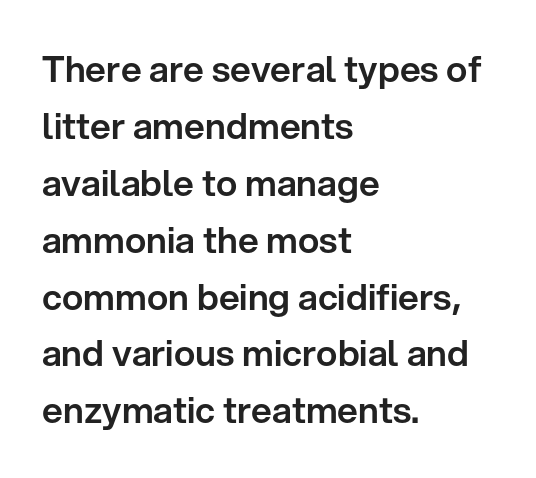
This sample keeps an unexceptional amount of space between lines. In terms of posture, this sample is upright. Tracking here is standard; glyphs follow each other at the usual distance. Short and long lines alike share a common starting point at left. These lines are composed in type without serifs. Character widths vary here, with narrow letters taking less room than wide ones.
